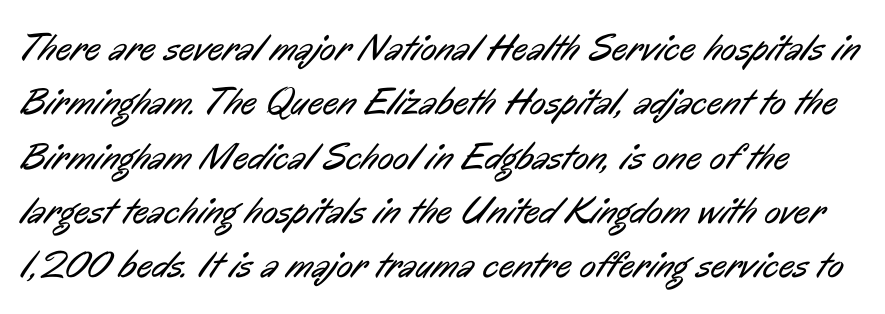
Counters stay open thanks to moderate or lighter strokes. A typesetter would call this zero additional tracking. Each new line begins a customary step beneath the previous one. Grotesque or geometric, the face here clearly has no serifs. This sample has the flowing, uneven cadence of proportional lettering. Decoration check: the copy has no underline.
